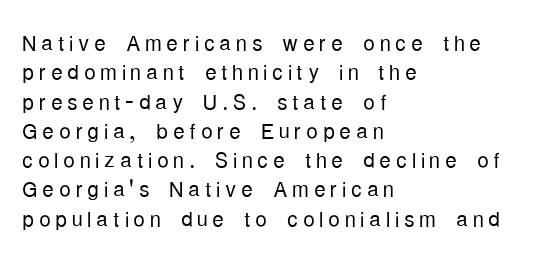
The image shows 29 px light, condensed sans-serif type, upright; set left-aligned, tight line spacing (1.01x), not underlined; low stroke contrast and a medium x-height.
